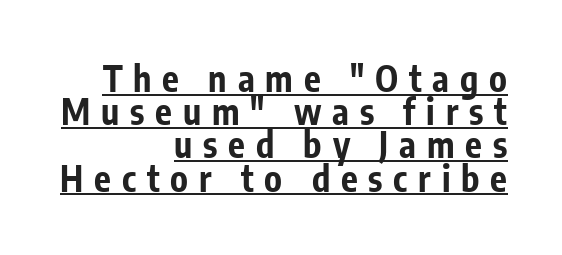
{"serif": "no", "italic": "no", "bold": "yes", "weight": "bold", "width": "condensed", "stroke_contrast": "low", "x_height": "medium", "monospaced": "no", "underline": "yes", "align": "right", "line_spacing": "tight", "line_spacing_ratio": 0.95, "letter_spacing": "wide", "letter_spacing_em": 0.31, "glyph_px": 35}
